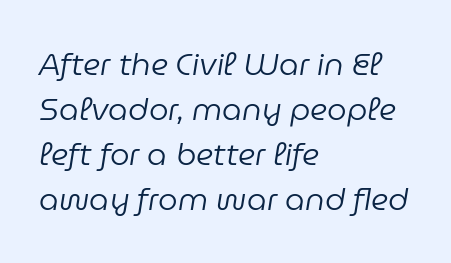
{"italic": "yes", "lean": "right", "slant_degrees": 9, "bold": "no", "weight": "regular", "width": "normal", "stroke_contrast": "low", "x_height": "medium", "monospaced": "no", "underline": "no", "align": "left", "line_spacing": "normal", "line_spacing_ratio": 1.45, "letter_spacing": "normal", "letter_spacing_em": 0.0, "glyph_px": 31}
